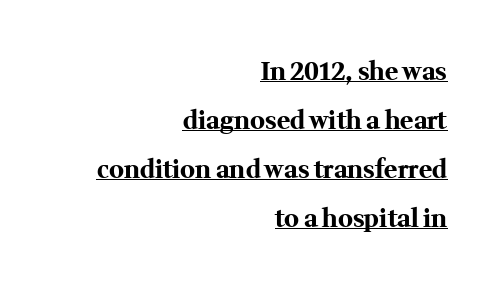
Q: Is the text bold? A: Yes.
Q: Is the text italic (slanted)? A: No, it is upright.
Q: Is the text underlined? A: Yes.
Q: How is the paragraph aligned? A: Right-aligned.
Q: Is the spacing between letters normal or unusually wide? A: Normal.
Q: Is the spacing between lines tight, normal or loose? A: Loose.
